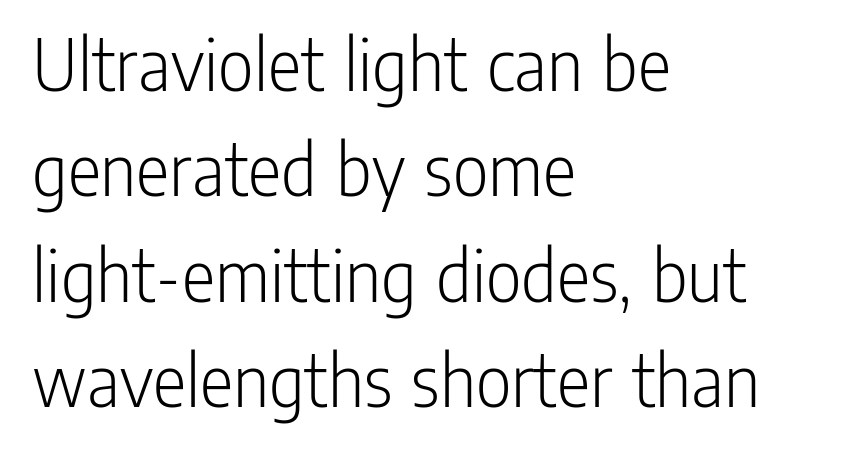
Q: Is the text bold? A: No.
Q: Is the text italic (slanted)? A: No, it is upright.
Q: Is the typeface a serif or a sans-serif typeface? A: Sans-serif.
Q: Is the text underlined? A: No.
Q: How is the paragraph aligned? A: Left-aligned.
Q: Is the spacing between letters normal or unusually wide? A: Normal.
Q: Is the spacing between lines tight, normal or loose? A: Normal.
Q: Width (condensed, normal, or wide)? A: Condensed.
Q: Stroke contrast? A: Low.
Q: x-height? A: Medium.
Q: Monospaced? A: No.
